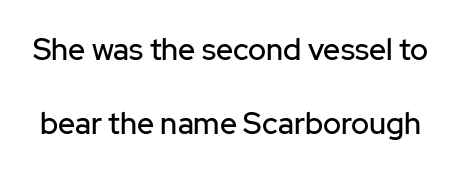
{"serif": "no", "italic": "no", "width": "normal", "stroke_contrast": "low", "x_height": "medium", "monospaced": "no", "underline": "no", "line_spacing": "loose", "line_spacing_ratio": 2.48, "letter_spacing": "normal", "letter_spacing_em": 0.0, "glyph_px": 30}
